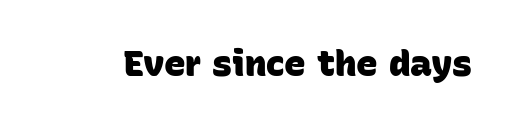
Anything drawn beneath the words? Only blank space. Think of a printed novel: that variable character pitch is what you see here. Observe the absence of serifs on each vertical stroke in this sample. These words are printed bold, with thick strokes throughout.
